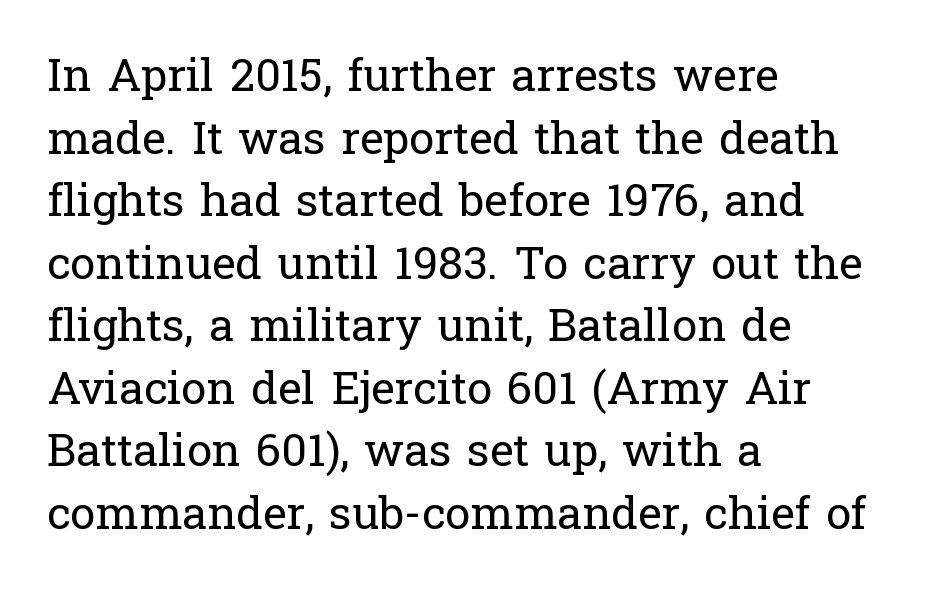
The image shows 45 px regular-weight serif type, upright; set left-aligned, normal line spacing (1.39x), normal letter spacing, not underlined; low stroke contrast and a medium x-height.
